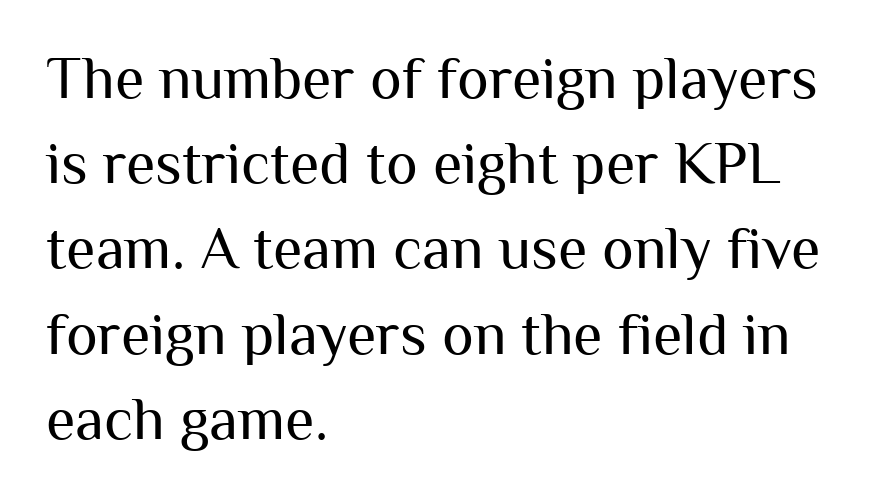
{"serif": "no", "italic": "no", "bold": "no", "weight": "regular", "width": "normal", "stroke_contrast": "medium", "x_height": "medium", "monospaced": "no", "underline": "no", "align": "left", "line_spacing": "normal", "line_spacing_ratio": 1.42, "letter_spacing": "normal", "letter_spacing_em": 0.0, "glyph_px": 60}
